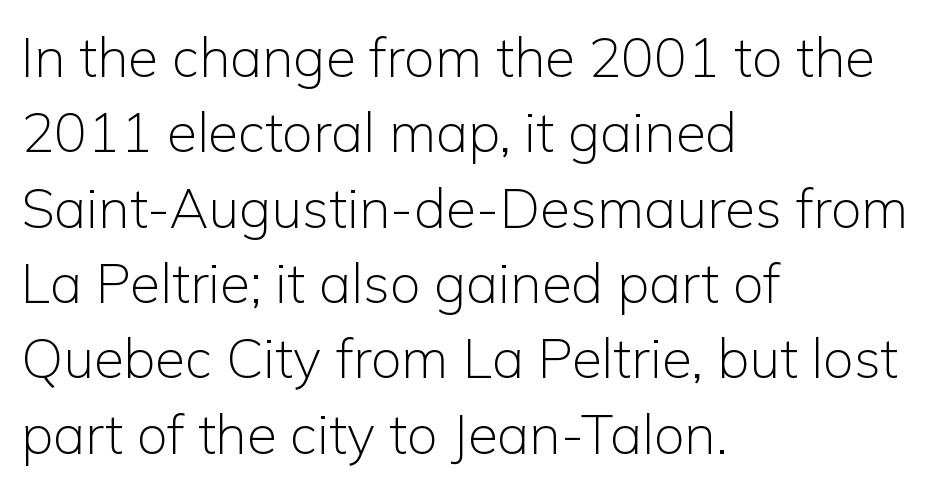
The image shows 55 px light sans-serif type, upright; set left-aligned, normal line spacing (1.37x), normal letter spacing, not underlined; low stroke contrast and a medium x-height.
